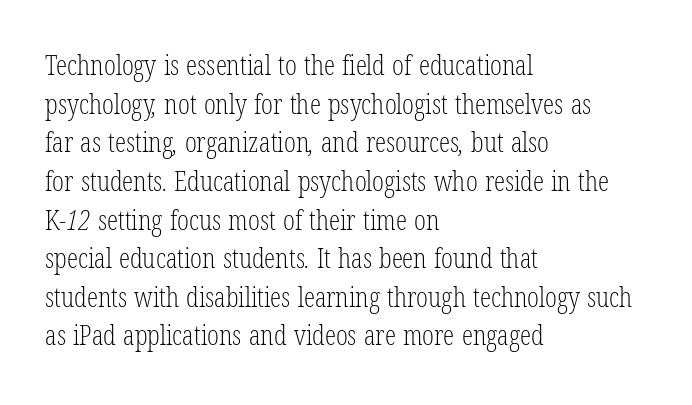
Check where the strokes stop: tiny serifs finish them off. Notice how the passage keeps a crisp vertical edge on the left only. Clear beneath every line of the passage. How are the letters spaced? Ordinarily, with no added tracking.
